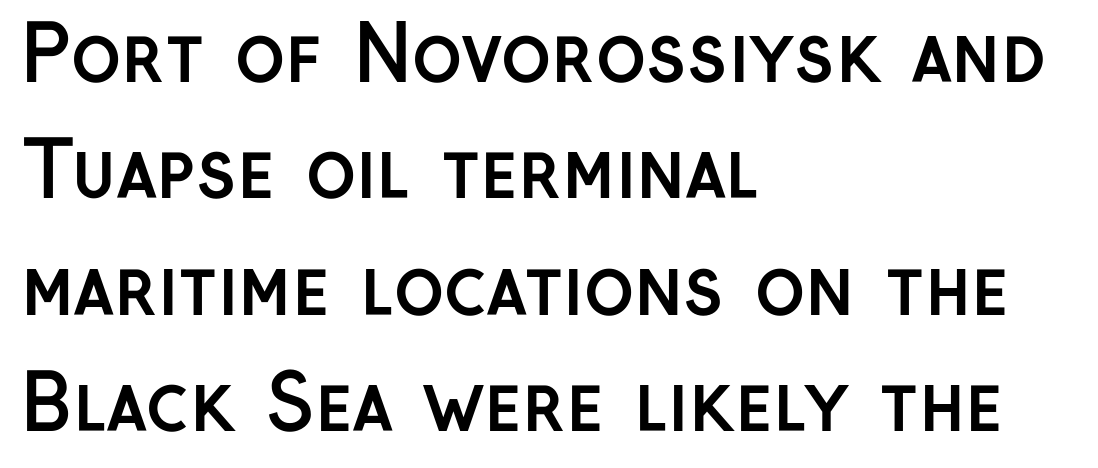
Q: Is the text bold? A: Yes.
Q: Is the text italic (slanted)? A: No, it is upright.
Q: Is the typeface a serif or a sans-serif typeface? A: Sans-serif.
Q: Is the text underlined? A: No.
Q: How is the paragraph aligned? A: Left-aligned.
Q: Is the spacing between letters normal or unusually wide? A: Normal.
Q: Is the spacing between lines tight, normal or loose? A: Normal.
Q: Width (condensed, normal, or wide)? A: Normal.
Q: Stroke contrast? A: Low.
Q: x-height? A: Medium.
Q: Monospaced? A: No.
